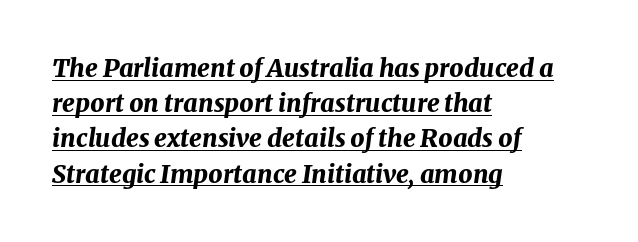
Emphasis is given by a line drawn under the lettering. Heavy, bold letterforms. Typeset ragged right — the left edge is the straight one. Reading down the column, the eye jumps a familiar distance to each next line.
